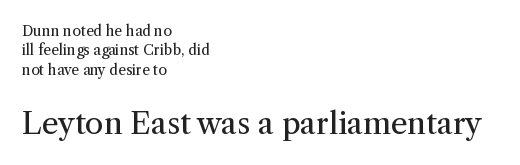
Q: Is the text bold? A: No.
Q: Is the text italic (slanted)? A: No, it is upright.
Q: Is the typeface a serif or a sans-serif typeface? A: Serif.
Q: Is the text underlined? A: No.
Q: How is the paragraph aligned? A: Left-aligned.
Q: Is the spacing between letters normal or unusually wide? A: Normal.
Q: Is the spacing between lines tight, normal or loose? A: Normal.
Q: Which block of text is set in a larger size, the first (top) or the second (bottom)? A: The second (bottom) one.
Q: Width (condensed, normal, or wide)? A: Normal.
Q: Stroke contrast? A: Medium.
Q: x-height? A: Medium.
Q: Monospaced? A: No.
